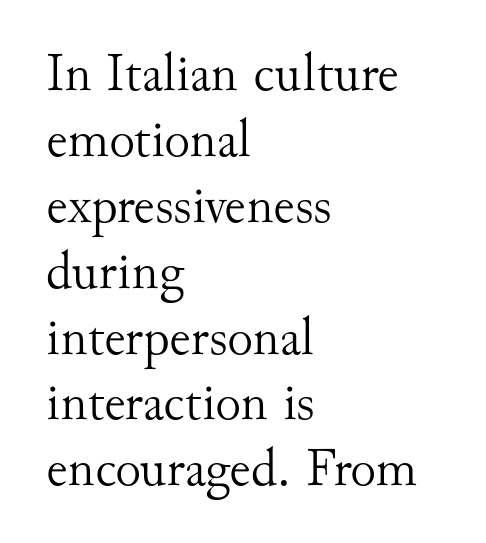
Do the characters align in a grid? No, the font is proportional. The letterforms sit at book weight or below. Standard letterfit; no display-style spreading of the glyphs. Words float on clear page, feet unadorned.
